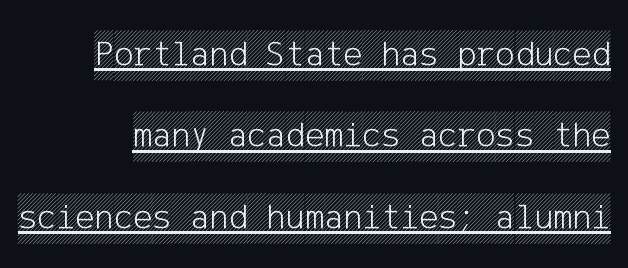
{"italic": "no", "width": "condensed", "x_height": "large", "underline": "yes", "align": "right", "line_spacing": "loose", "line_spacing_ratio": 2.26, "letter_spacing": "normal", "letter_spacing_em": 0.0, "glyph_px": 36}
